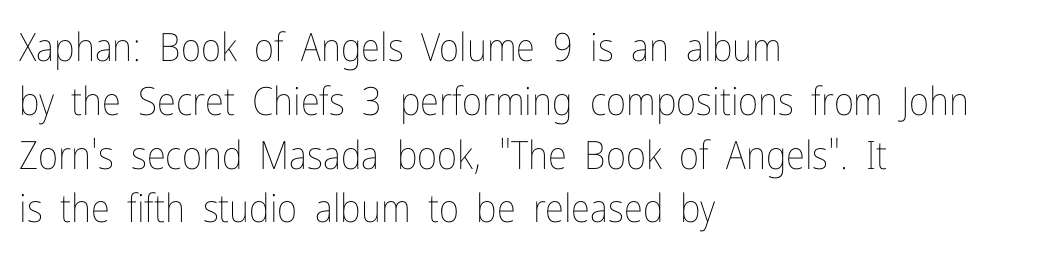
Q: Is the text bold? A: No.
Q: Is the text italic (slanted)? A: No, it is upright.
Q: Is the text underlined? A: No.
Q: How is the paragraph aligned? A: Left-aligned.
Q: Is the spacing between letters normal or unusually wide? A: Normal.
Q: Is the spacing between lines tight, normal or loose? A: Normal.
Q: Width (condensed, normal, or wide)? A: Condensed.
Q: Stroke contrast? A: Low.
Q: x-height? A: Medium.
Q: Monospaced? A: No.
